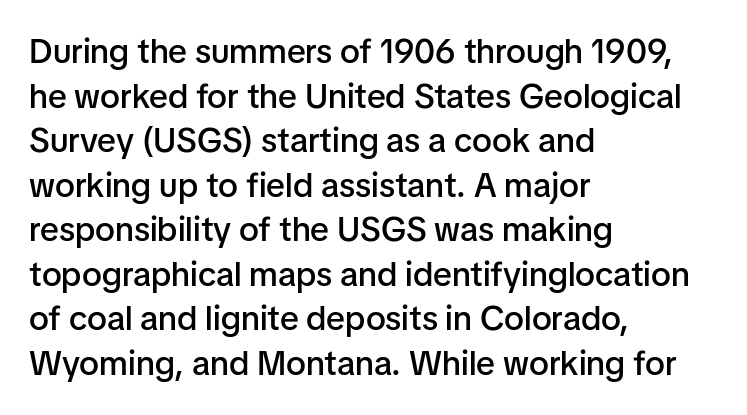
The image shows 34 px semibold sans-serif type, upright; set left-aligned, normal line spacing (1.31x), normal letter spacing, not underlined; low stroke contrast and a medium x-height.
